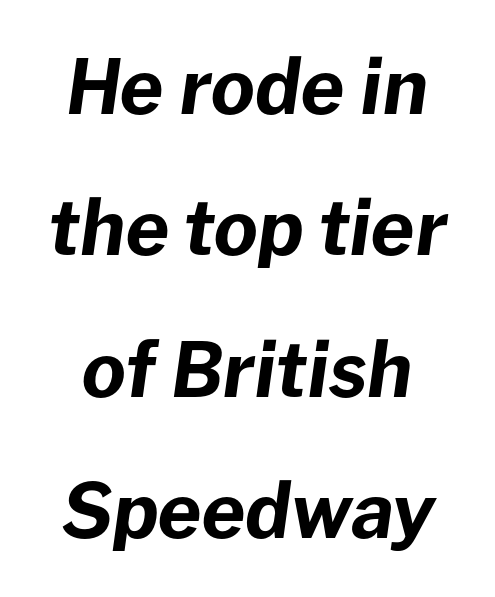
These words are printed bold, with thick strokes throughout. Type without underlining. Would a proofreader flag this as italicized? Yes. The letters advance in unequal steps, a hallmark of proportional type. Short note: letters normally spaced.
